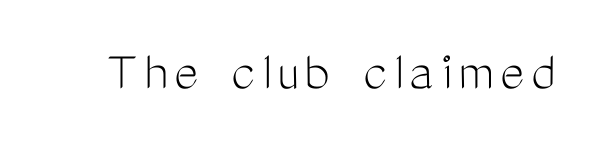
Here the designer chose a conventional face with non-uniform glyph widths. These lines are composed in type without serifs. When letters stand straight like this, we call the style roman or upright. Type without underlining. The font sits on the lighter half of the weight spectrum, regular included.
